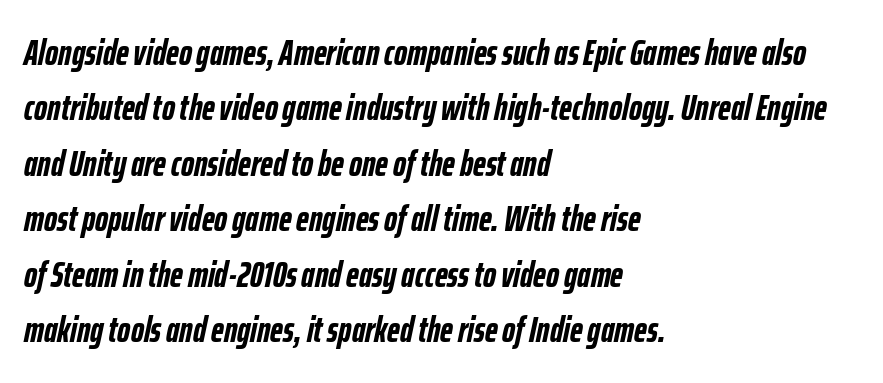
The typesetter chose a ragged-right arrangement here. Do the characters align in a grid? No, the font is proportional. Lines of text with bare space underneath. Standard letterfit; no display-style spreading of the glyphs. The glyphs have the mass of a bold cut. The letters are slanted; this is an italic face.
